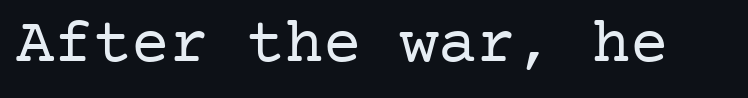
The image shows 64 px regular-weight serif type, upright; set normal letter spacing, not underlined; low stroke contrast and a medium x-height.
